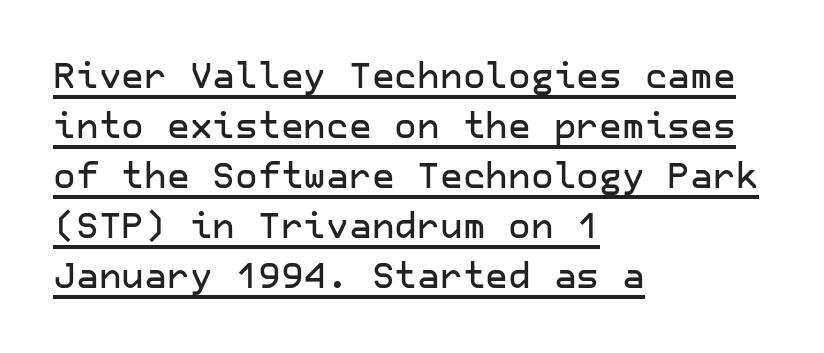
The image shows 35 px sans-serif type, upright; set left-aligned, normal line spacing (1.43x), normal letter spacing, underlined; low stroke contrast and a medium x-height.
